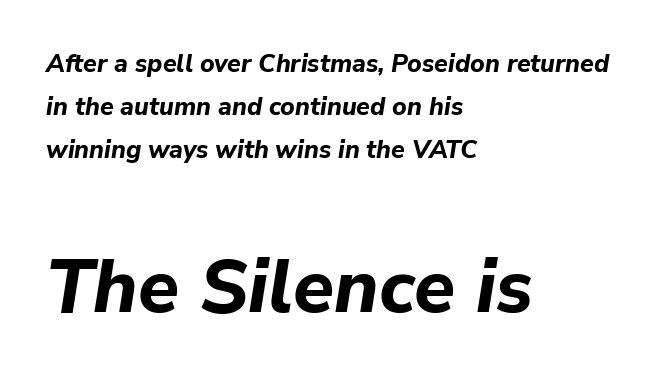
{"italic": "yes", "lean": "right", "slant_degrees": 9, "bold": "yes", "weight": "bold", "width": "normal", "stroke_contrast": "low", "x_height": "medium", "monospaced": "no", "underline": "no", "align": "left", "line_spacing_ratio": 1.73, "letter_spacing": "normal", "letter_spacing_em": 0.0, "larger_block": "second", "size_ratio": 3.0, "glyph_px": 75}
